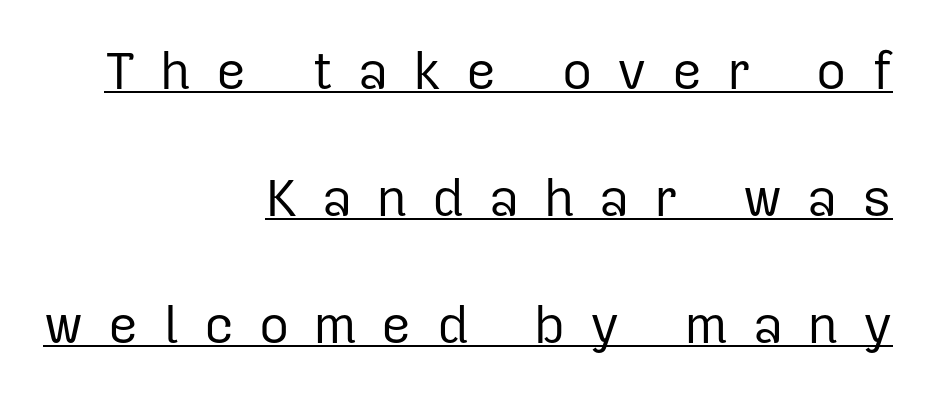
Q: Is the text bold? A: No.
Q: Is the text italic (slanted)? A: No, it is upright.
Q: Is the typeface a serif or a sans-serif typeface? A: Sans-serif.
Q: Is the text underlined? A: Yes.
Q: How is the paragraph aligned? A: Right-aligned.
Q: Is the spacing between letters normal or unusually wide? A: Unusually wide.
Q: Is the spacing between lines tight, normal or loose? A: Loose.
Q: Width (condensed, normal, or wide)? A: Normal.
Q: Stroke contrast? A: Low.
Q: x-height? A: Medium.
Q: Monospaced? A: No.
